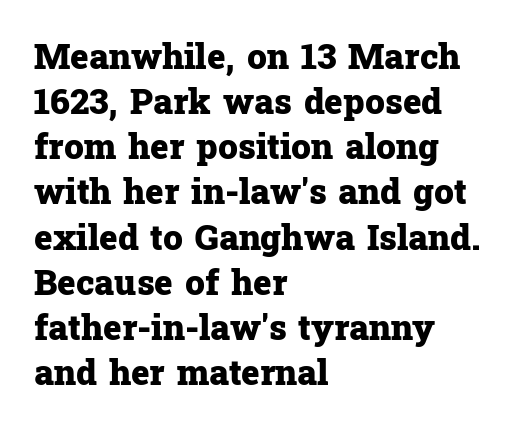
The image shows 35 px heavy serif type, upright; set left-aligned, normal line spacing (1.29x), normal letter spacing, not underlined; low stroke contrast and a medium x-height.
